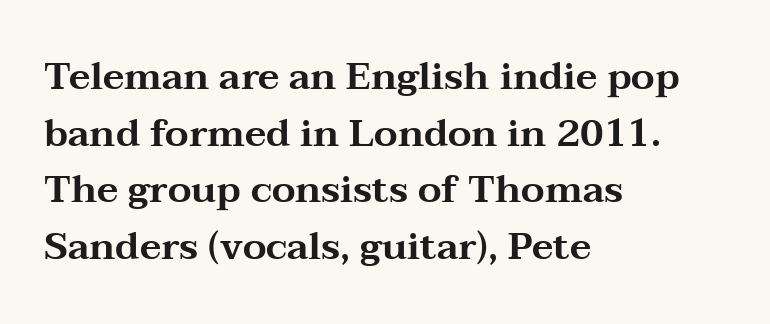
The passage is arranged the way most books set body copy — flush left. This rendering features lettering with no underline. The face used here is proportionally spaced, like ordinary book or web type. Glyph-to-glyph distance matches everyday printed text. Leading: standard. Letterform terminals end in serifs throughout the passage.
